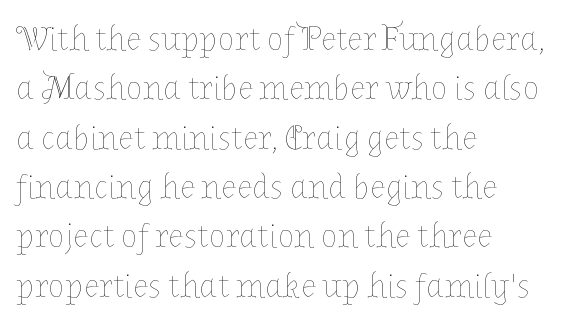
Q: Is the text bold? A: No.
Q: Is the text italic (slanted)? A: No, it is upright.
Q: Is the text underlined? A: No.
Q: How is the paragraph aligned? A: Left-aligned.
Q: Is the spacing between letters normal or unusually wide? A: Normal.
Q: Is the spacing between lines tight, normal or loose? A: Normal.
Q: Width (condensed, normal, or wide)? A: Normal.
Q: Stroke contrast? A: Low.
Q: x-height? A: Medium.
Q: Monospaced? A: No.
